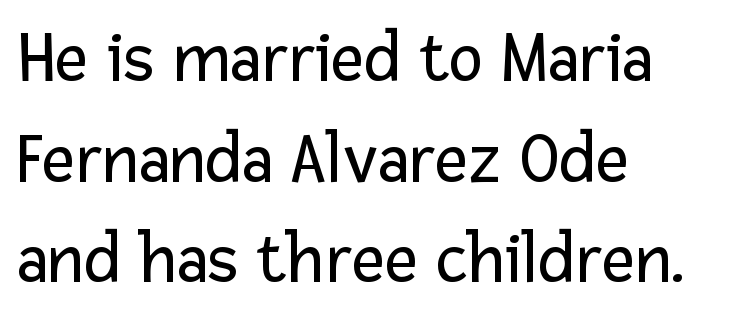
The image shows 73 px regular-weight sans-serif type, upright; set left-aligned, normal line spacing (1.38x), normal letter spacing, not underlined; low stroke contrast and a medium x-height.
